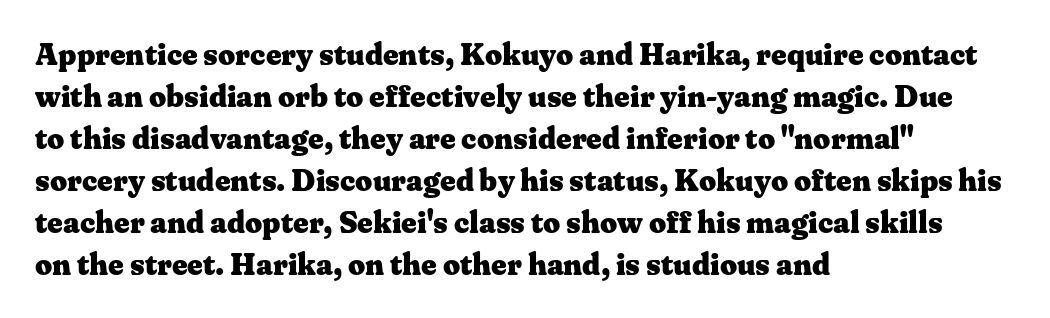
In CSS terms this would be text-align: left. Unmarked baselines from the first word to the last. The axis of the letterforms is exactly vertical. The passage shown is emphatically bold.
